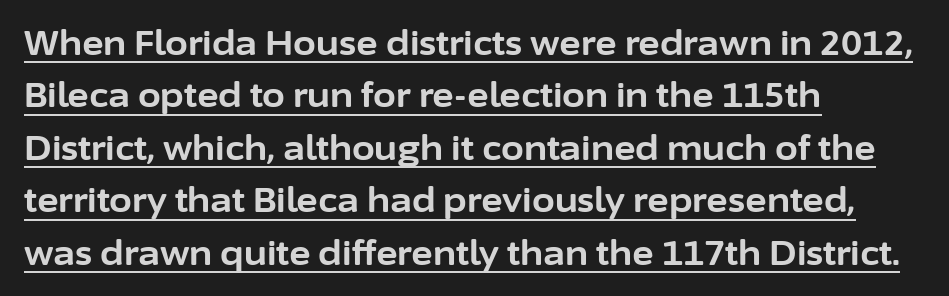
{"serif": "no", "italic": "no", "bold": "yes", "weight": "bold", "width": "normal", "stroke_contrast": "low", "x_height": "medium", "monospaced": "no", "underline": "yes", "align": "left", "line_spacing": "normal", "line_spacing_ratio": 1.59, "letter_spacing": "normal", "letter_spacing_em": 0.0, "glyph_px": 33}
